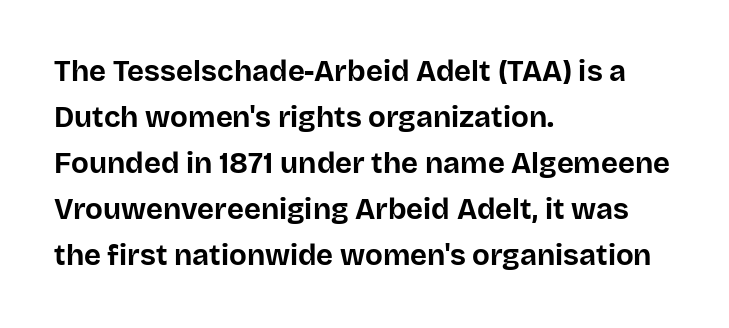
Q: Is the text bold? A: Yes.
Q: Is the text italic (slanted)? A: No, it is upright.
Q: Is the typeface a serif or a sans-serif typeface? A: Sans-serif.
Q: Is the text underlined? A: No.
Q: How is the paragraph aligned? A: Left-aligned.
Q: Is the spacing between letters normal or unusually wide? A: Normal.
Q: Is the spacing between lines tight, normal or loose? A: Normal.
Q: Width (condensed, normal, or wide)? A: Normal.
Q: Stroke contrast? A: Low.
Q: x-height? A: Large.
Q: Monospaced? A: No.
